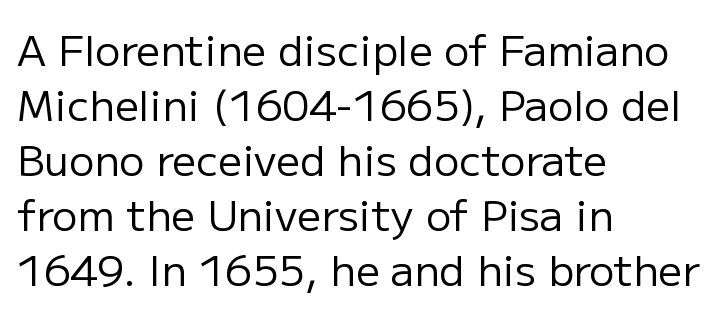
{"serif": "no", "italic": "no", "bold": "no", "weight": "regular", "width": "normal", "stroke_contrast": "low", "x_height": "medium", "monospaced": "no", "underline": "no", "align": "left", "line_spacing": "normal", "line_spacing_ratio": 1.31, "letter_spacing": "normal", "letter_spacing_em": 0.0, "glyph_px": 42}
